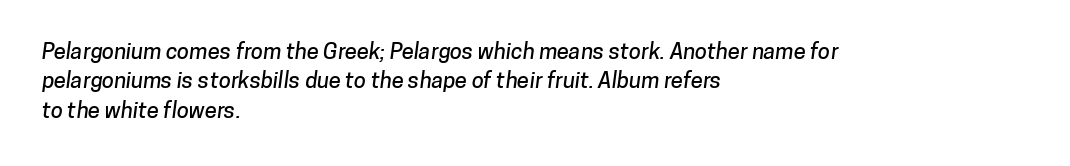
Q: Is the text underlined? A: No.
Q: How is the paragraph aligned? A: Left-aligned.
Q: Is the spacing between letters normal or unusually wide? A: Normal.
Q: Is the spacing between lines tight, normal or loose? A: Normal.
